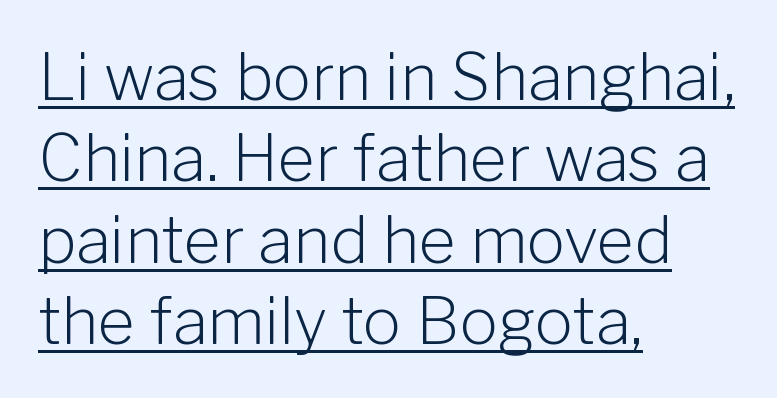
{"serif": "no", "italic": "no", "bold": "no", "weight": "light", "width": "normal", "stroke_contrast": "low", "x_height": "medium", "monospaced": "no", "underline": "yes", "align": "left", "line_spacing": "normal", "line_spacing_ratio": 1.27, "letter_spacing": "normal", "letter_spacing_em": 0.0, "glyph_px": 64}
